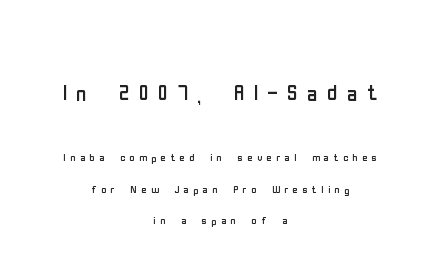
The image shows 29 px regular-weight, condensed sans-serif type, upright; set centered, loose line spacing (2.25x), unusually wide letter spacing (+0.32 em), not underlined; the first (top) block is 2.07x larger; low stroke contrast and a medium x-height.
